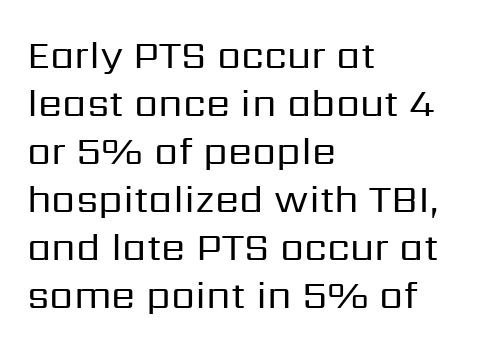
The rendering uses natural spacing where letterforms have individual widths. Compared with a typical body face, this is equally light or lighter still. The gap between lines stays unmarked. Each word holds together tightly as a unit, with standard inter-letter gaps. These lines stack with their left ends in a neat column.
